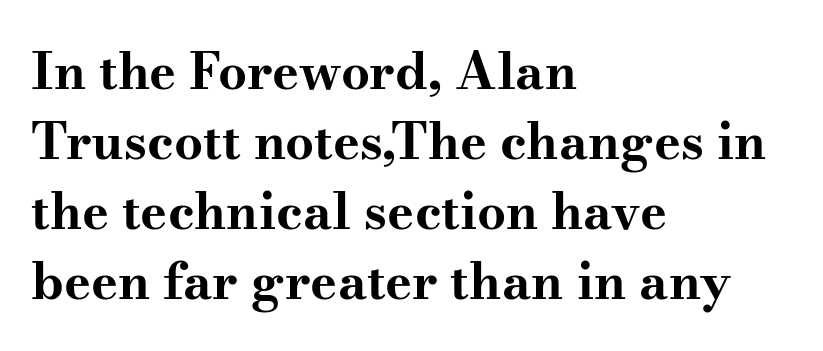
{"serif": "yes", "italic": "no", "bold": "yes", "weight": "bold", "width": "wide", "stroke_contrast": "medium", "x_height": "small", "monospaced": "no", "underline": "no", "align": "left", "line_spacing": "normal", "line_spacing_ratio": 1.37, "letter_spacing": "normal", "letter_spacing_em": 0.0, "glyph_px": 51}
